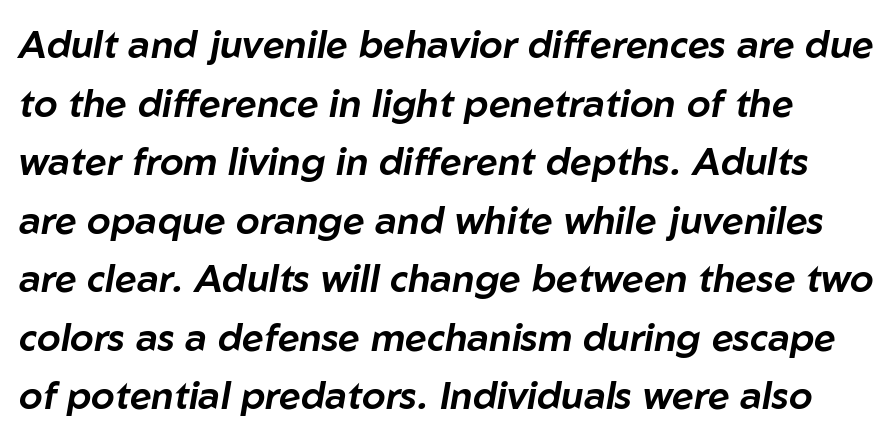
{"italic": "yes", "lean": "right", "slant_degrees": 10, "width": "normal", "stroke_contrast": "low", "x_height": "medium", "monospaced": "no", "underline": "no", "line_spacing": "normal", "line_spacing_ratio": 1.54, "letter_spacing": "normal", "letter_spacing_em": 0.0, "glyph_px": 38}
